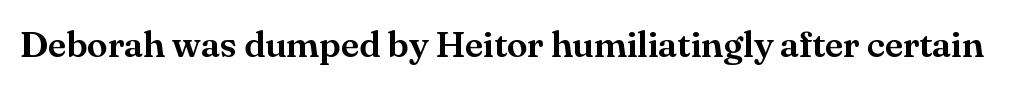
{"serif": "yes", "italic": "no", "width": "normal", "stroke_contrast": "medium", "x_height": "small", "monospaced": "no", "underline": "no", "letter_spacing": "normal", "letter_spacing_em": 0.0, "glyph_px": 37}
